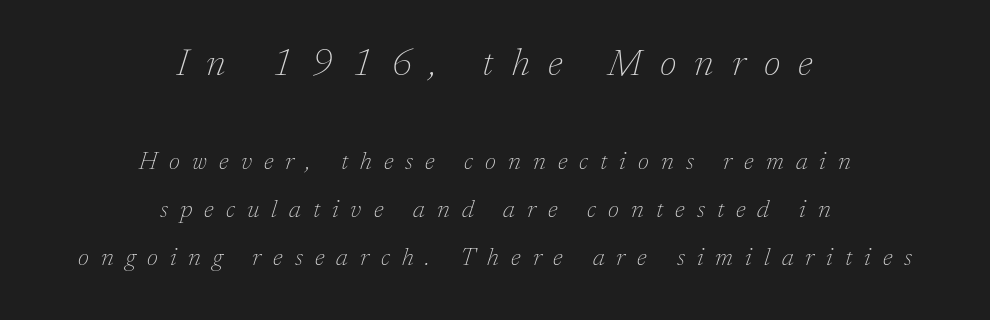
Here the designer chose a conventional face with non-uniform glyph widths. There is plenty of visible air inserted between adjacent glyphs. The face looks like a standard text weight, possibly lighter. Unmarked baselines from the first word to the last.
